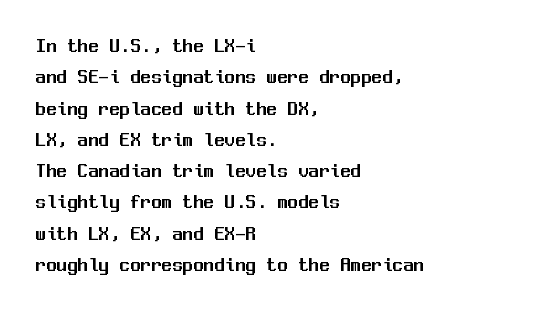
Q: Is the text italic (slanted)? A: No, it is upright.
Q: Is the text underlined? A: No.
Q: How is the paragraph aligned? A: Left-aligned.
Q: Is the spacing between letters normal or unusually wide? A: Normal.
Q: Is the spacing between lines tight, normal or loose? A: Normal.
